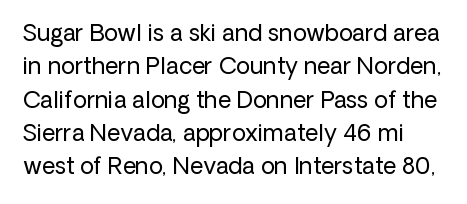
Q: Is the text bold? A: No.
Q: Is the text italic (slanted)? A: No, it is upright.
Q: Is the text underlined? A: No.
Q: Is the spacing between letters normal or unusually wide? A: Normal.
Q: Is the spacing between lines tight, normal or loose? A: Normal.
